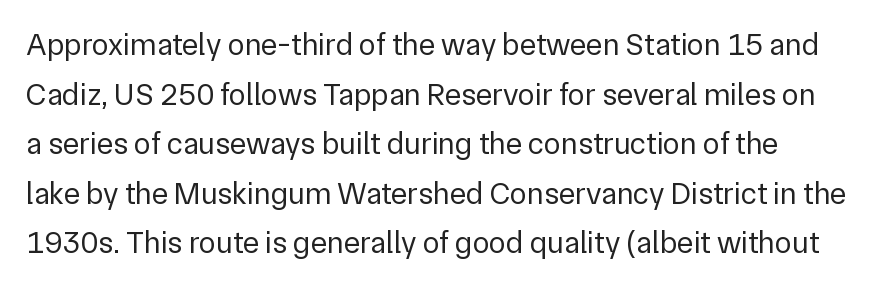
The image shows 31 px regular-weight sans-serif type, upright; set normal line spacing (1.6x), normal letter spacing, not underlined; low stroke contrast and a medium x-height.
